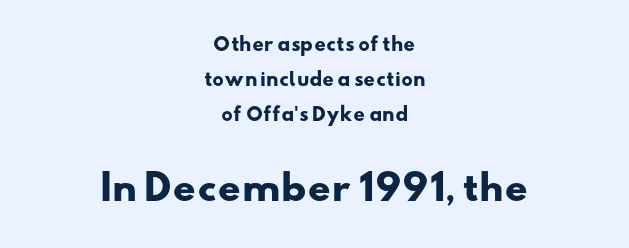
The image shows 36 px heavy, wide sans-serif type; set centered, loose line spacing (1.94x), normal letter spacing, not underlined; the second (bottom) block is 2.0x larger; low stroke contrast and a small x-height.
